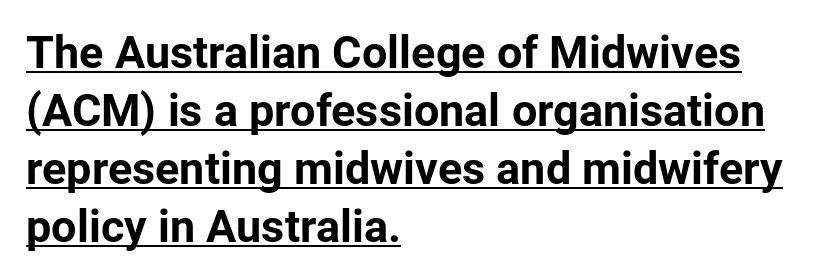
Q: Is the text bold? A: Yes.
Q: Is the text italic (slanted)? A: No, it is upright.
Q: Is the typeface a serif or a sans-serif typeface? A: Sans-serif.
Q: Is the text underlined? A: Yes.
Q: How is the paragraph aligned? A: Left-aligned.
Q: Is the spacing between letters normal or unusually wide? A: Normal.
Q: Is the spacing between lines tight, normal or loose? A: Normal.
Q: Width (condensed, normal, or wide)? A: Normal.
Q: Stroke contrast? A: Low.
Q: x-height? A: Medium.
Q: Monospaced? A: No.
